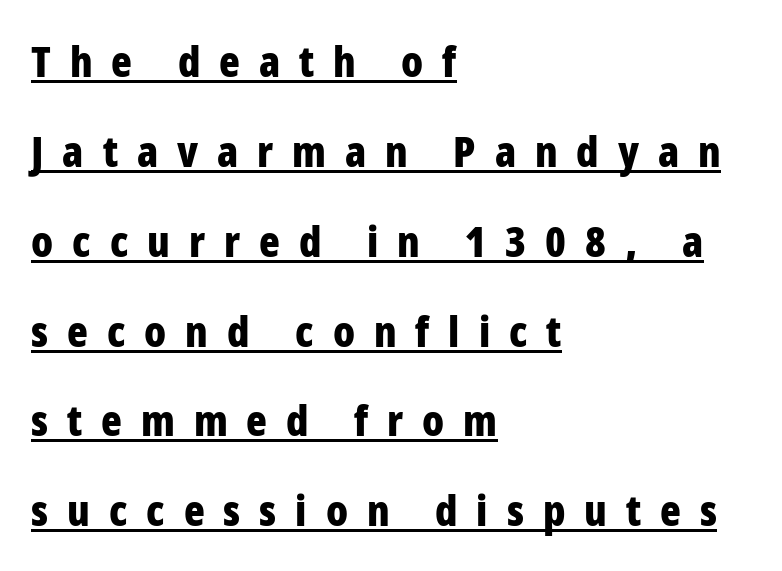
{"serif": "no", "italic": "no", "bold": "yes", "weight": "bold", "width": "condensed", "stroke_contrast": "low", "x_height": "medium", "monospaced": "no", "underline": "yes", "align": "left", "line_spacing": "loose", "line_spacing_ratio": 2.09, "letter_spacing": "wide", "letter_spacing_em": 0.44, "glyph_px": 43}
